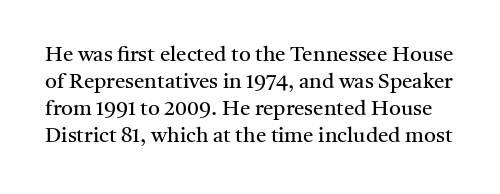
The image shows 21 px text type, upright; set normal line spacing (1.29x), normal letter spacing, not underlined.
